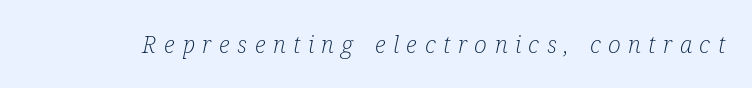
The face looks like a standard text weight, possibly lighter. Each row of text sits above clean, open space. Between one letter and the next there's a generous, obvious gap. Compared with ordinary roman type, these characters are visibly tilted.
